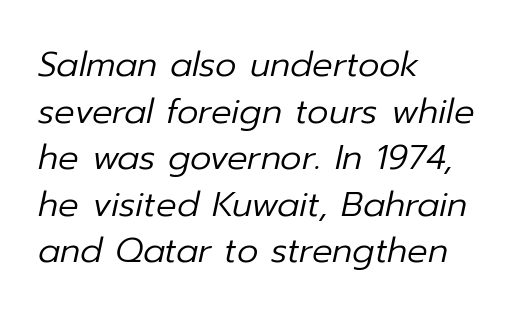
Q: Is the text bold? A: No.
Q: Is the text italic (slanted)? A: Yes, it leans right by about 12 degrees.
Q: Is the text underlined? A: No.
Q: How is the paragraph aligned? A: Left-aligned.
Q: Is the spacing between letters normal or unusually wide? A: Normal.
Q: Is the spacing between lines tight, normal or loose? A: Normal.
Q: Width (condensed, normal, or wide)? A: Normal.
Q: Stroke contrast? A: Low.
Q: x-height? A: Medium.
Q: Monospaced? A: No.
